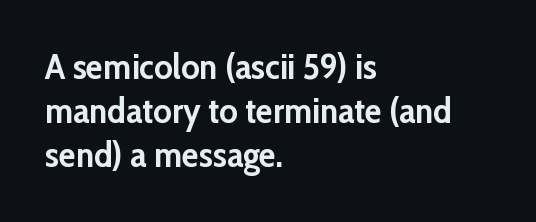
{"serif": "no", "italic": "no", "bold": "yes", "weight": "semibold", "width": "normal", "stroke_contrast": "low", "x_height": "medium", "monospaced": "no", "underline": "no", "align": "left", "line_spacing": "normal", "line_spacing_ratio": 1.26, "letter_spacing": "normal", "letter_spacing_em": 0.0, "glyph_px": 35}
